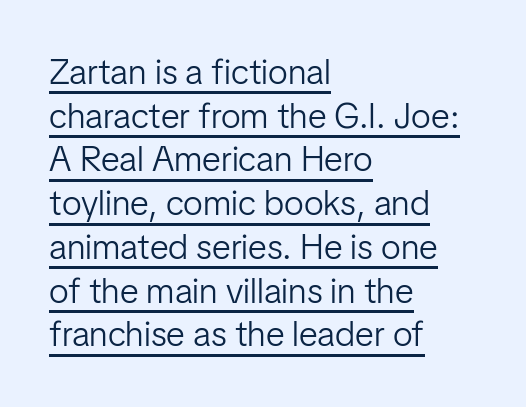
{"serif": "no", "italic": "no", "bold": "no", "weight": "light", "width": "normal", "stroke_contrast": "low", "x_height": "medium", "monospaced": "no", "underline": "yes", "align": "left", "line_spacing": "normal", "line_spacing_ratio": 1.25, "letter_spacing": "normal", "letter_spacing_em": 0.0, "glyph_px": 35}
